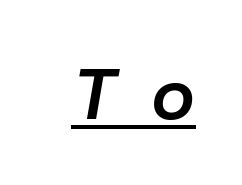
Has an underline been added? It has. Inter-character spacing is expanded well beyond the font's built-in metrics. Firm but not heavy-handed strokes: this text is semibold. The typography opts for an oblique posture over an upright one.
